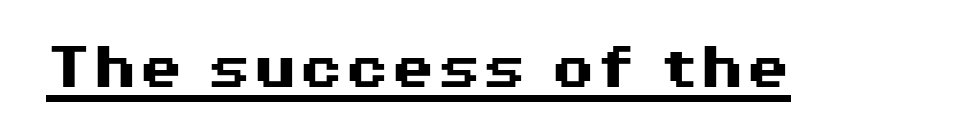
{"serif": "no", "italic": "no", "bold": "yes", "weight": "heavy", "width": "wide", "stroke_contrast": "medium", "x_height": "medium", "monospaced": "no", "underline": "yes", "letter_spacing": "normal", "letter_spacing_em": 0.0, "glyph_px": 66}
